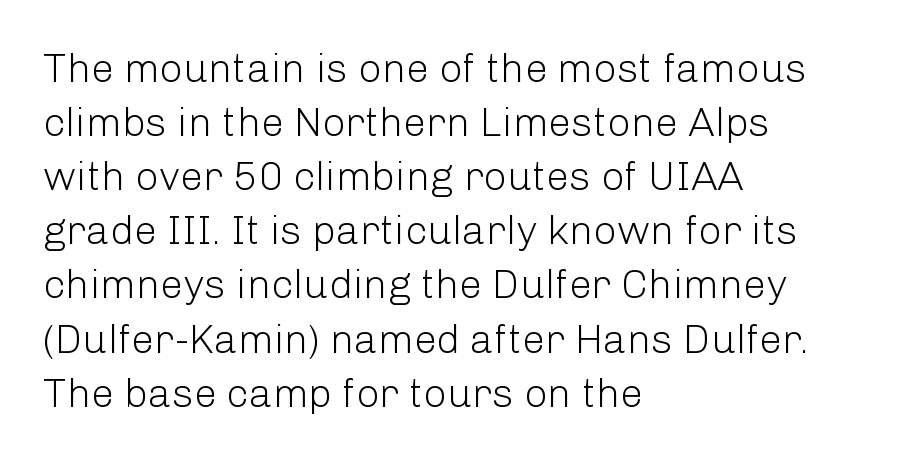
{"serif": "no", "italic": "no", "bold": "no", "weight": "light", "width": "normal", "stroke_contrast": "low", "x_height": "medium", "monospaced": "no", "underline": "no", "align": "left", "line_spacing": "normal", "line_spacing_ratio": 1.32, "letter_spacing": "normal", "letter_spacing_em": 0.0, "glyph_px": 41}
